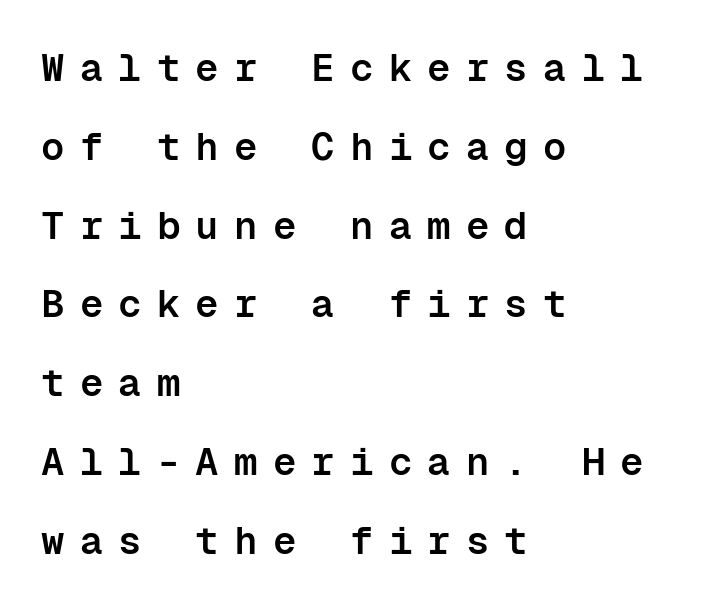
{"serif": "no", "italic": "no", "bold": "semi", "weight": "semibold", "width": "normal", "stroke_contrast": "low", "x_height": "medium", "monospaced": "yes", "underline": "no", "align": "left", "line_spacing": "loose", "line_spacing_ratio": 2.02, "letter_spacing": "wide", "letter_spacing_em": 0.39, "glyph_px": 39}
